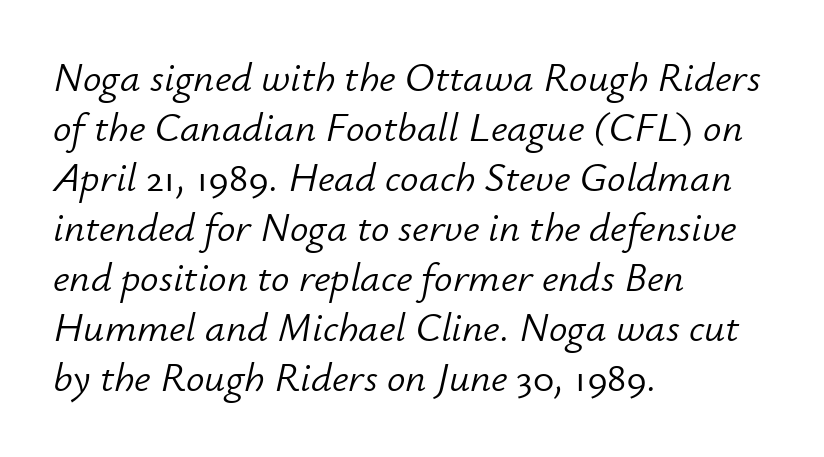
{"italic": "yes", "lean": "right", "slant_degrees": 12, "bold": "no", "weight": "light", "width": "normal", "stroke_contrast": "low", "x_height": "small", "monospaced": "no", "underline": "no", "align": "left", "line_spacing_ratio": 1.22, "letter_spacing": "normal", "letter_spacing_em": 0.0, "glyph_px": 41}
